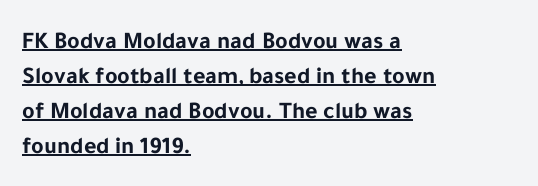
Whoever set this chose a conventional vertical rhythm. Its strokes are broad and dark, the hallmark of bold type. The rendering keeps characters at their native spacing. Underlined type.
